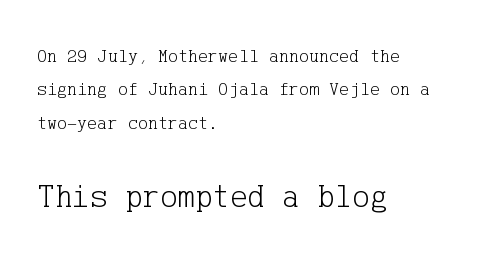
{"serif": "yes", "italic": "no", "bold": "no", "weight": "light", "width": "normal", "stroke_contrast": "low", "x_height": "medium", "underline": "no", "align": "left", "line_spacing_ratio": 1.76, "letter_spacing": "normal", "letter_spacing_em": 0.0, "larger_block": "second", "size_ratio": 1.74, "glyph_px": 33}
